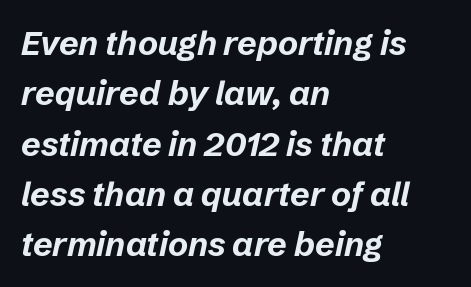
Caption: bold face, heavy strokes. Characters follow at the spacing the type designer built in. These lines are rendered in a variable-pitch font. Horizontal alignment here is leftward, the default for most running prose.
